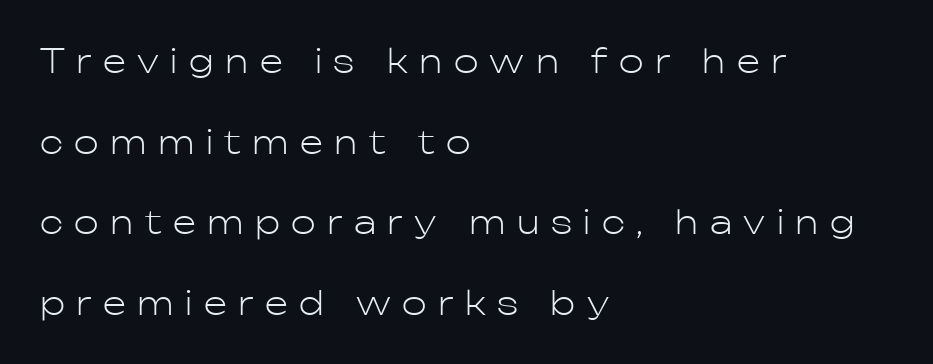
The image shows 33 px light sans-serif type, upright; set left-aligned, loose line spacing (2.44x), unusually wide letter spacing (+0.35 em), not underlined; low stroke contrast and a medium x-height.
